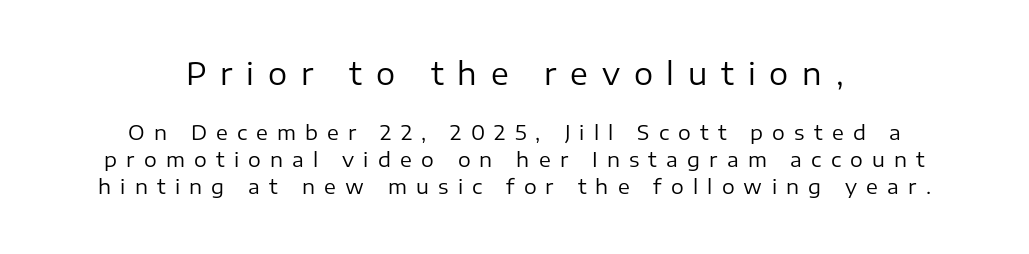
Q: Is the text bold? A: No.
Q: Is the text italic (slanted)? A: No, it is upright.
Q: Is the typeface a serif or a sans-serif typeface? A: Sans-serif.
Q: Is the text underlined? A: No.
Q: How is the paragraph aligned? A: Centered.
Q: Is the spacing between letters normal or unusually wide? A: Unusually wide.
Q: Is the spacing between lines tight, normal or loose? A: Normal.
Q: Which block of text is set in a larger size, the first (top) or the second (bottom)? A: The first (top) one.
Q: Width (condensed, normal, or wide)? A: Normal.
Q: Stroke contrast? A: Low.
Q: x-height? A: Medium.
Q: Monospaced? A: No.
